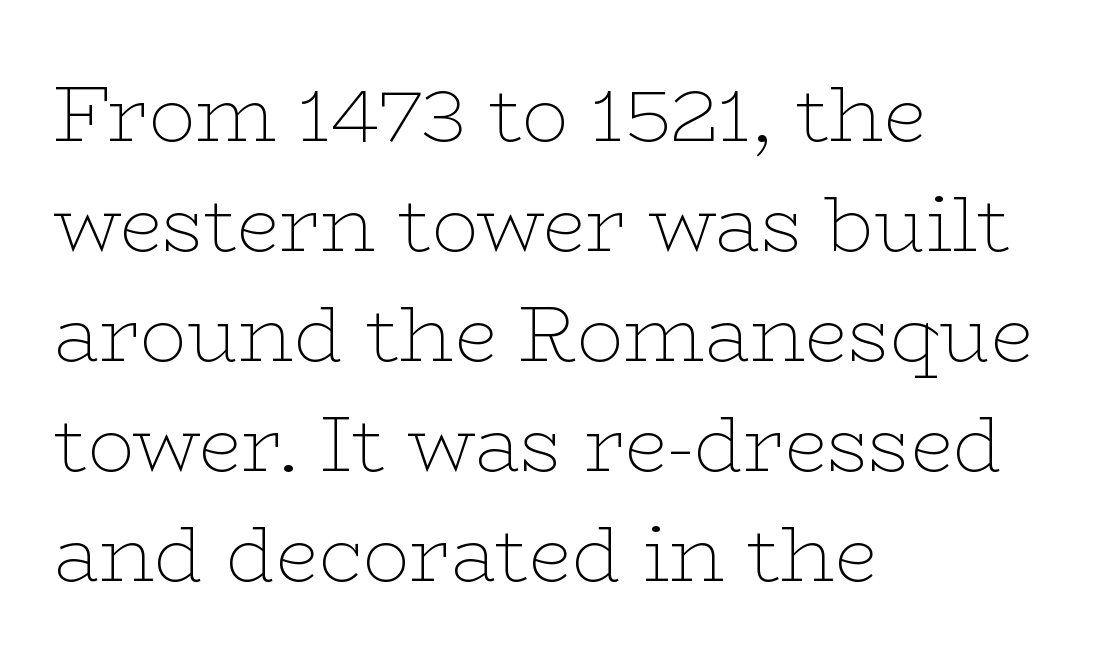
{"serif": "yes", "italic": "no", "bold": "no", "weight": "thin", "width": "wide", "stroke_contrast": "low", "x_height": "medium", "monospaced": "no", "underline": "no", "align": "left", "line_spacing": "normal", "line_spacing_ratio": 1.41, "letter_spacing": "normal", "letter_spacing_em": 0.0, "glyph_px": 78}
